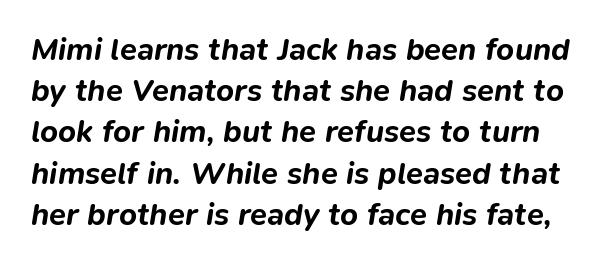
Reading down the column, the eye jumps a familiar distance to each next line. In terms of letterspacing, this is plain default setting. The area under the type is left untouched. These lines are rendered in a variable-pitch font.
